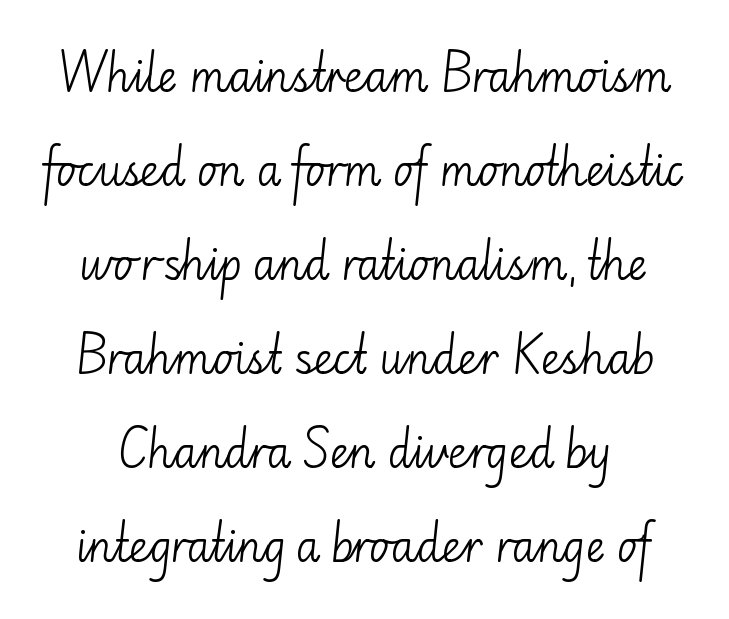
The image shows 42 px light sans-serif type; set loose line spacing (2.24x), normal letter spacing, not underlined; low stroke contrast and a small x-height.
